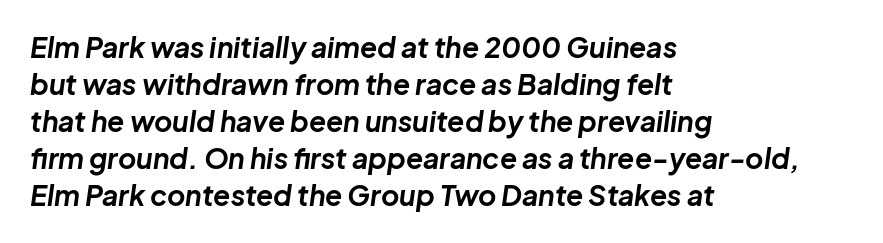
A bare baseline throughout the passage. This rendering leaves character spacing at its baseline value. A classic flush-left, rag-right setting is used for this passage. Is this a fixed-width face? No — the glyphs have proportional, varying widths. The leading is moderate, giving the passage an even texture. The letters are bold, with thick, heavy strokes.
